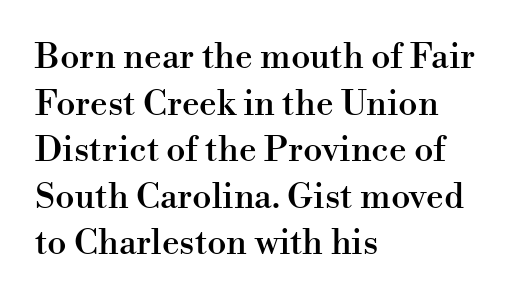
The image shows 35 px serif type, upright; set left-aligned, normal line spacing (1.33x), normal letter spacing, not underlined; high stroke contrast and a small x-height.
